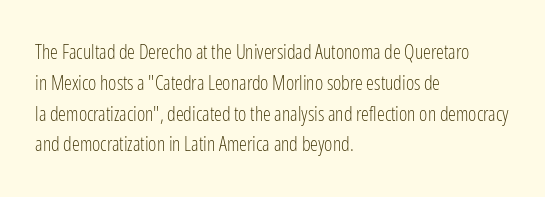
Q: Is the text bold? A: No.
Q: Is the text italic (slanted)? A: No, it is upright.
Q: Is the text underlined? A: No.
Q: How is the paragraph aligned? A: Left-aligned.
Q: Is the spacing between letters normal or unusually wide? A: Normal.
Q: Is the spacing between lines tight, normal or loose? A: Normal.
